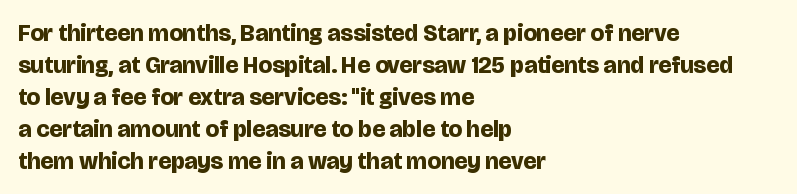
{"italic": "no", "bold": "yes", "underline": "no", "align": "left", "line_spacing": "normal", "line_spacing_ratio": 1.33, "letter_spacing": "normal", "letter_spacing_em": 0.0, "glyph_px": 24}
